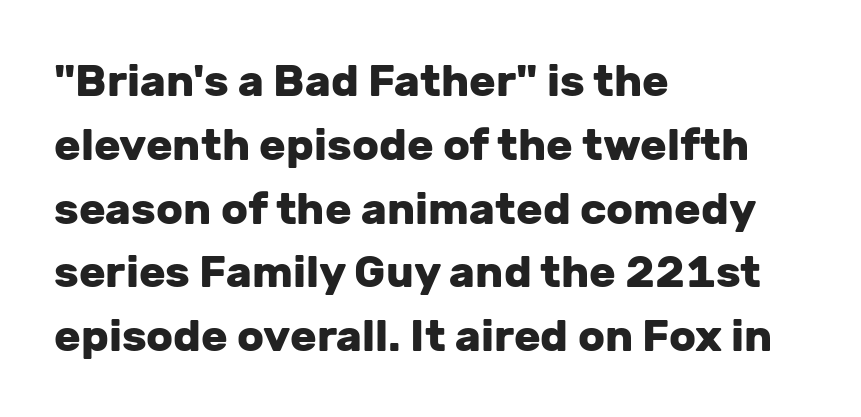
The image shows 44 px heavy sans-serif type, upright; set left-aligned, normal line spacing (1.45x), normal letter spacing, not underlined; low stroke contrast and a medium x-height.
